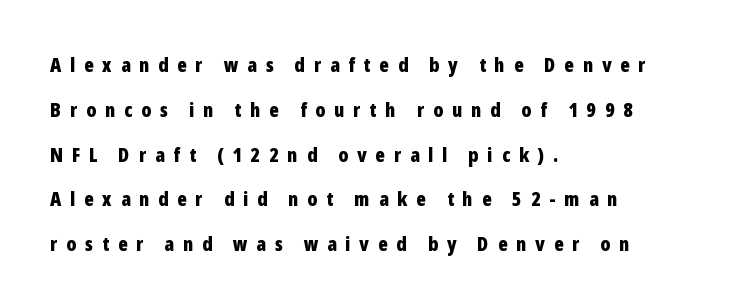
The rendering uses a bold face; every stroke is thick and dark. Short note: letters widely spaced. The leading is generous, giving the passage an open texture. Honestly, there is no underline to notice here at all. The type sits square on the baseline with zero lean.
